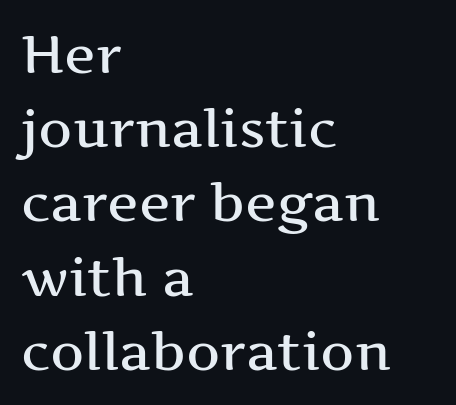
The image shows 53 px wide serif type, upright; set left-aligned, normal line spacing (1.4x), normal letter spacing, not underlined; medium stroke contrast and a medium x-height.
